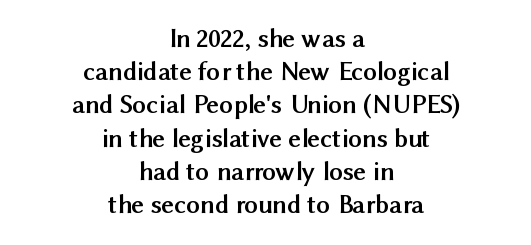
{"italic": "no", "bold": "yes", "underline": "no", "align": "center", "line_spacing_ratio": 1.23, "letter_spacing": "normal", "letter_spacing_em": 0.0, "glyph_px": 27}
